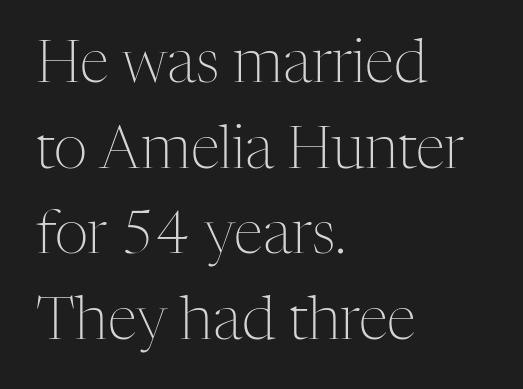
Nope, not italic — everything's standing straight. The typeface chosen for these lines features serifs. One glance says typical: line gaps are just what's usual. The rendering uses natural spacing where letterforms have individual widths. The strip under each line holds only bare page. Which margin do the lines hug? The left one — the right edge is uneven.
